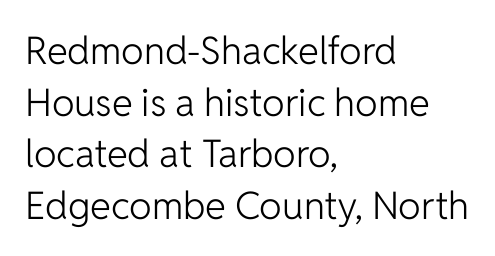
The image shows 38 px light sans-serif type, upright; set left-aligned, normal line spacing (1.36x), normal letter spacing, not underlined; low stroke contrast and a medium x-height.
